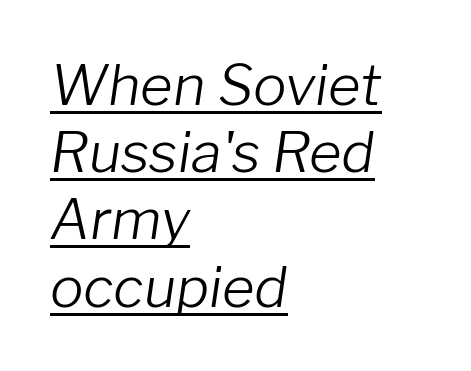
Q: Is the text bold? A: No.
Q: Is the text italic (slanted)? A: Yes, it leans right by about 8 degrees.
Q: Is the text underlined? A: Yes.
Q: How is the paragraph aligned? A: Left-aligned.
Q: Is the spacing between letters normal or unusually wide? A: Normal.
Q: Width (condensed, normal, or wide)? A: Normal.
Q: Stroke contrast? A: Low.
Q: x-height? A: Medium.
Q: Monospaced? A: No.
